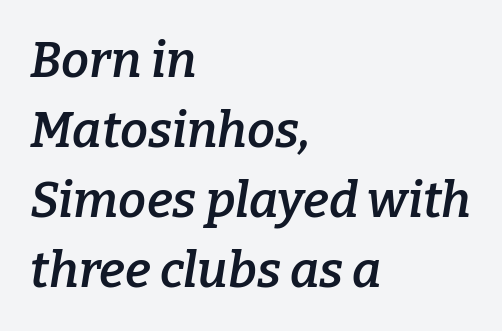
{"serif": "yes", "italic": "yes", "lean": "right", "slant_degrees": 9, "bold": "semi", "weight": "semibold", "width": "normal", "stroke_contrast": "low", "x_height": "medium", "monospaced": "no", "underline": "no", "align": "left", "line_spacing": "normal", "line_spacing_ratio": 1.4, "letter_spacing": "normal", "letter_spacing_em": 0.0, "glyph_px": 50}
